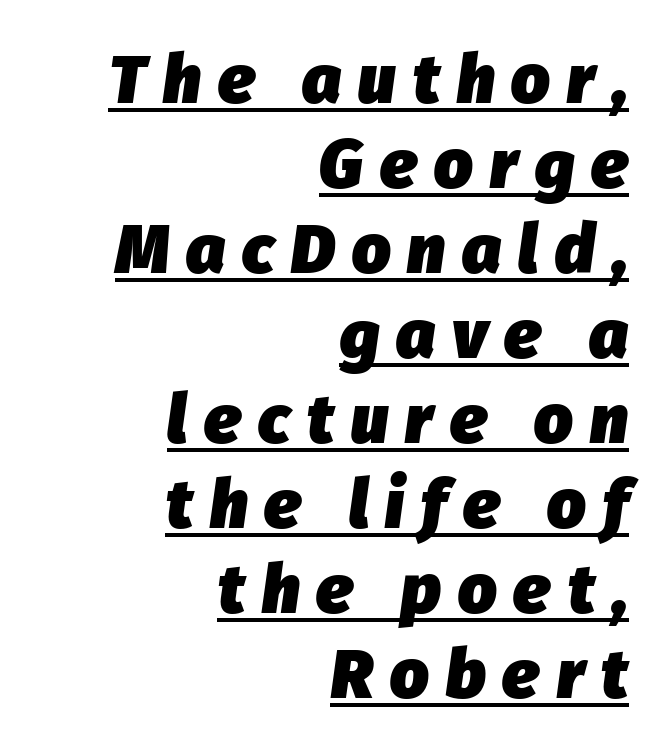
{"italic": "yes", "lean": "right", "slant_degrees": 8, "bold": "yes", "weight": "heavy", "width": "normal", "stroke_contrast": "low", "x_height": "medium", "monospaced": "no", "underline": "yes", "align": "right", "line_spacing": "normal", "line_spacing_ratio": 1.25, "letter_spacing": "wide", "letter_spacing_em": 0.25, "glyph_px": 68}
